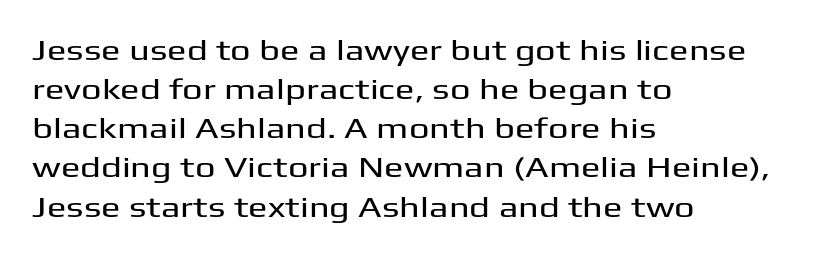
Q: Is the text italic (slanted)? A: No, it is upright.
Q: Is the typeface a serif or a sans-serif typeface? A: Sans-serif.
Q: Is the text underlined? A: No.
Q: How is the paragraph aligned? A: Left-aligned.
Q: Is the spacing between letters normal or unusually wide? A: Normal.
Q: Is the spacing between lines tight, normal or loose? A: Normal.
Q: Width (condensed, normal, or wide)? A: Wide.
Q: Stroke contrast? A: Medium.
Q: x-height? A: Medium.
Q: Monospaced? A: No.
